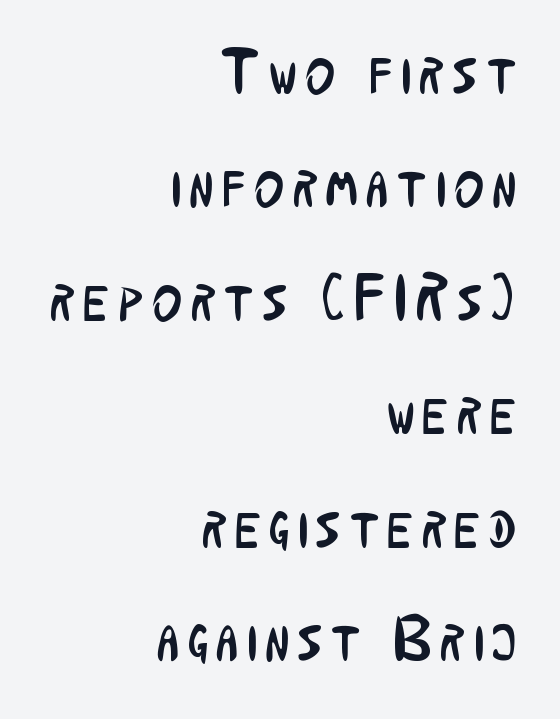
The image shows 63 px regular-weight, condensed sans-serif type, upright; set right-aligned, line spacing 1.8x, not underlined; low stroke contrast and a medium x-height.
